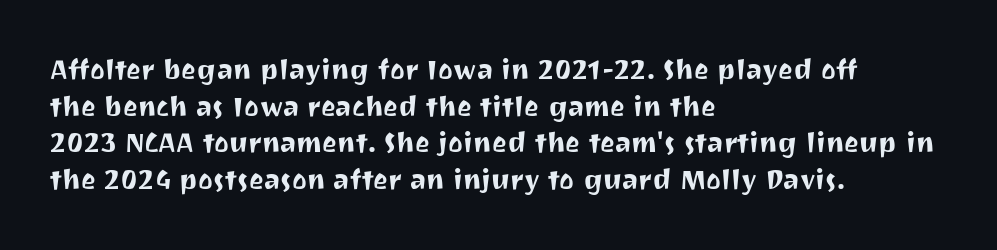
{"serif": "no", "italic": "no", "width": "normal", "stroke_contrast": "medium", "x_height": "medium", "monospaced": "no", "underline": "no", "align": "left", "line_spacing": "normal", "line_spacing_ratio": 1.31, "letter_spacing": "normal", "letter_spacing_em": 0.0, "glyph_px": 28}
